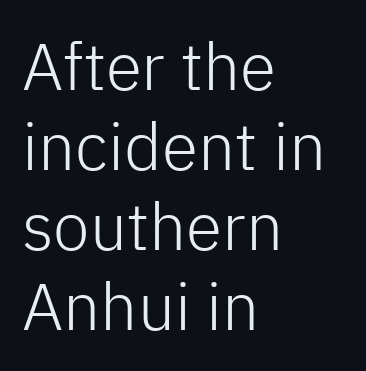
Q: Is the text bold? A: No.
Q: Is the text italic (slanted)? A: No, it is upright.
Q: Is the typeface a serif or a sans-serif typeface? A: Sans-serif.
Q: Is the text underlined? A: No.
Q: How is the paragraph aligned? A: Left-aligned.
Q: Is the spacing between letters normal or unusually wide? A: Normal.
Q: Width (condensed, normal, or wide)? A: Normal.
Q: Stroke contrast? A: Low.
Q: x-height? A: Medium.
Q: Monospaced? A: No.
